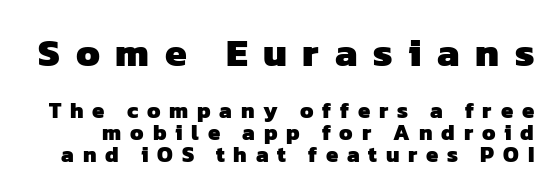
Q: Is the text bold? A: Yes.
Q: Is the typeface a serif or a sans-serif typeface? A: Sans-serif.
Q: Is the text underlined? A: No.
Q: Is the spacing between letters normal or unusually wide? A: Unusually wide.
Q: Is the spacing between lines tight, normal or loose? A: Tight.
Q: Which block of text is set in a larger size, the first (top) or the second (bottom)? A: The first (top) one.
Q: Width (condensed, normal, or wide)? A: Normal.
Q: Stroke contrast? A: Low.
Q: x-height? A: Medium.
Q: Monospaced? A: No.
